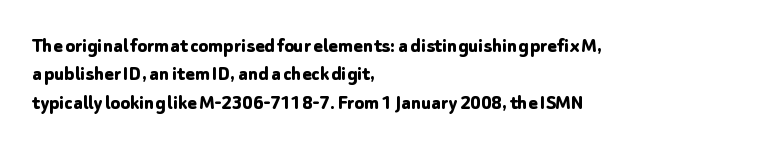
Q: Is the text bold? A: Yes.
Q: Is the text italic (slanted)? A: No, it is upright.
Q: Is the text underlined? A: No.
Q: How is the paragraph aligned? A: Left-aligned.
Q: Is the spacing between letters normal or unusually wide? A: Normal.
Q: Is the spacing between lines tight, normal or loose? A: Normal.
